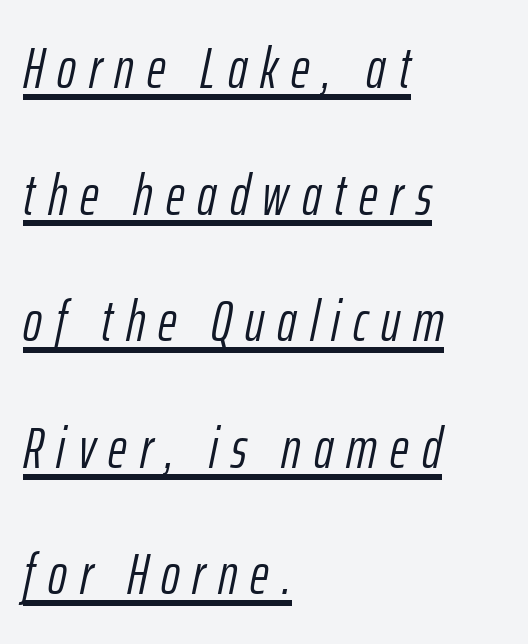
{"italic": "yes", "lean": "right", "slant_degrees": 12, "bold": "no", "weight": "light", "width": "condensed", "stroke_contrast": "low", "x_height": "medium", "monospaced": "no", "underline": "yes", "align": "left", "line_spacing": "loose", "line_spacing_ratio": 2.22, "letter_spacing": "wide", "letter_spacing_em": 0.23, "glyph_px": 57}
